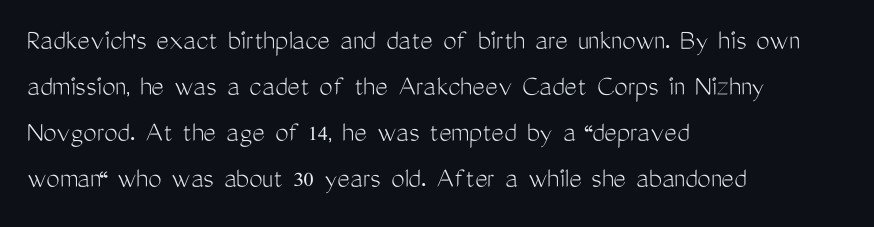
The setting favours the left margin, as ordinary paragraphs usually do. A clean baseline with only descenders dipping below it. The letters sit at their default tracking, neither squeezed nor spread. A typesetter would mark this as roman, not italic. The space between consecutive lines is moderate. Is this a fixed-width face? No — the glyphs have proportional, varying widths.
